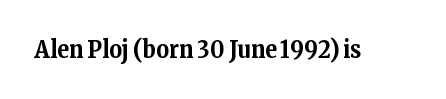
What stands out about the letter spacing? Nothing — it is the standard amount. Upright lettering throughout. Bold? Absolutely — the strokes are thick and heavy. The glyphs are unaccompanied by any horizontal stroke below them.
